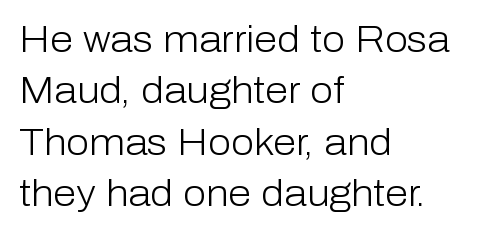
The image shows 37 px light sans-serif type, upright; set left-aligned, normal line spacing (1.39x), normal letter spacing, not underlined; low stroke contrast and a medium x-height.
